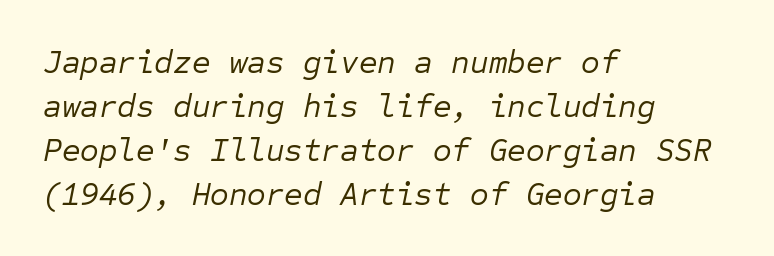
Q: Is the text bold? A: No.
Q: Is the text italic (slanted)? A: Yes, it leans right by about 12 degrees.
Q: Is the text underlined? A: No.
Q: How is the paragraph aligned? A: Left-aligned.
Q: Is the spacing between letters normal or unusually wide? A: Normal.
Q: Is the spacing between lines tight, normal or loose? A: Normal.
Q: Width (condensed, normal, or wide)? A: Normal.
Q: Stroke contrast? A: Low.
Q: x-height? A: Medium.
Q: Monospaced? A: Yes.
